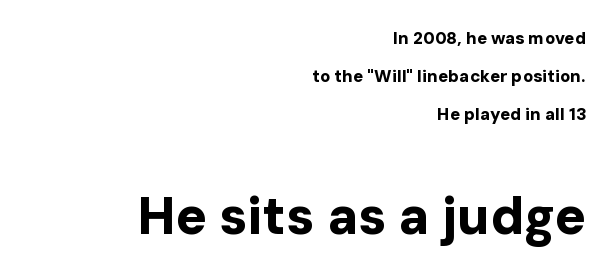
The image shows 52 px bold sans-serif type, upright; set right-aligned, loose line spacing (2.23x), normal letter spacing, not underlined; the second (bottom) block is 3.06x larger; low stroke contrast and a medium x-height.
